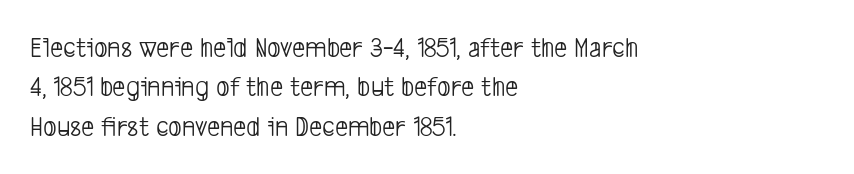
Nothing heavy about these letters — not bold at all. Here the designer chose a conventional face with non-uniform glyph widths. Between one letter and the next there's only the usual sliver of space. Evenly set lines give the paragraph a standard silhouette. Typographically, this falls in the sans-serif category.
